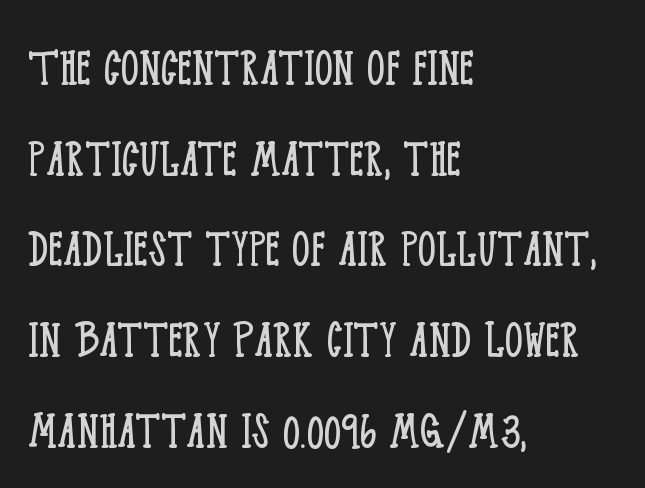
The image shows 57 px light, condensed serif type, upright; set left-aligned, normal line spacing (1.59x), normal letter spacing, not underlined; low stroke contrast and a large x-height.
